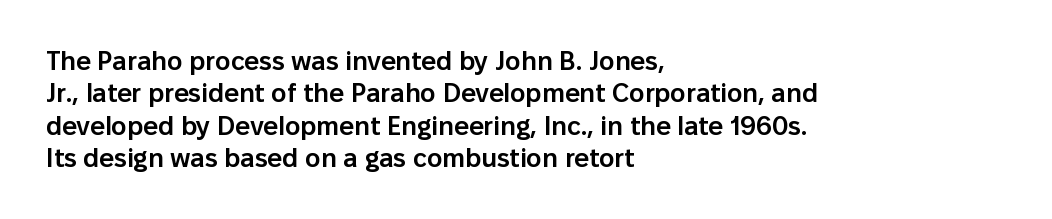
The image shows 26 px text type, upright; set left-aligned, normal line spacing (1.25x), normal letter spacing, not underlined.
